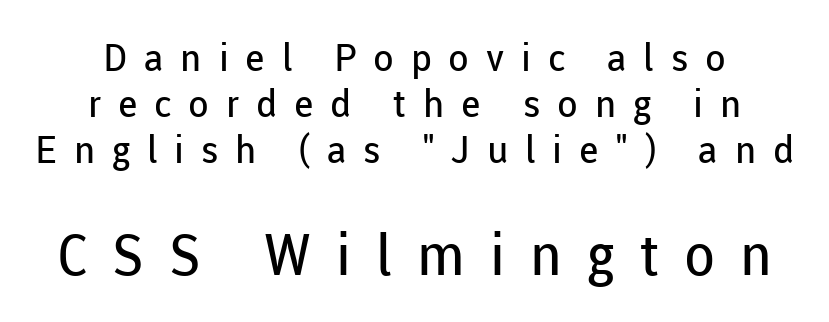
Type style note: lacks serifs. Posture: upright roman. The passage shown begins with its smaller block and ends with its larger one. Compared with typical body copy, the letter spacing here is much looser. Quick note: underline off.
